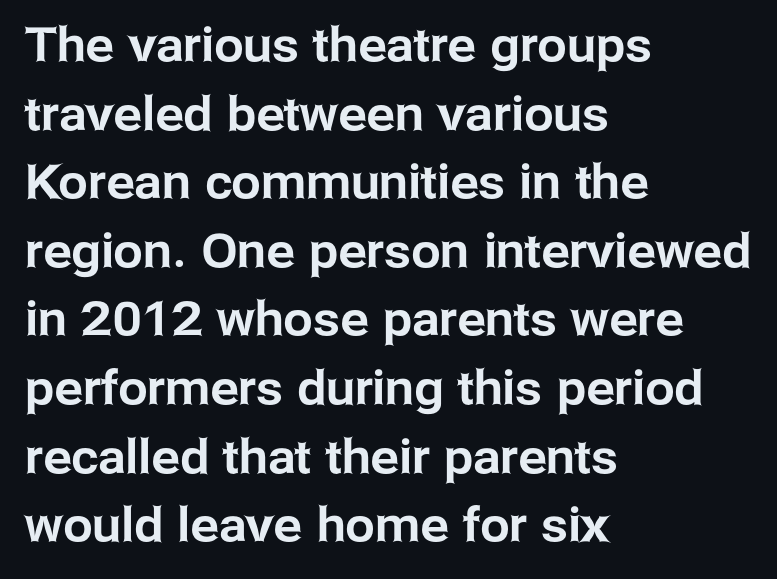
The image shows 47 px sans-serif type, upright; set left-aligned, normal line spacing (1.46x), normal letter spacing, not underlined; low stroke contrast and a medium x-height.
